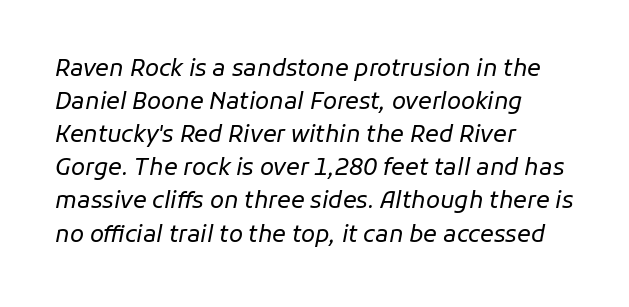
Q: Is the text bold? A: No.
Q: Is the text italic (slanted)? A: Yes, it leans right by about 11 degrees.
Q: Is the text underlined? A: No.
Q: How is the paragraph aligned? A: Left-aligned.
Q: Is the spacing between letters normal or unusually wide? A: Normal.
Q: Is the spacing between lines tight, normal or loose? A: Normal.
